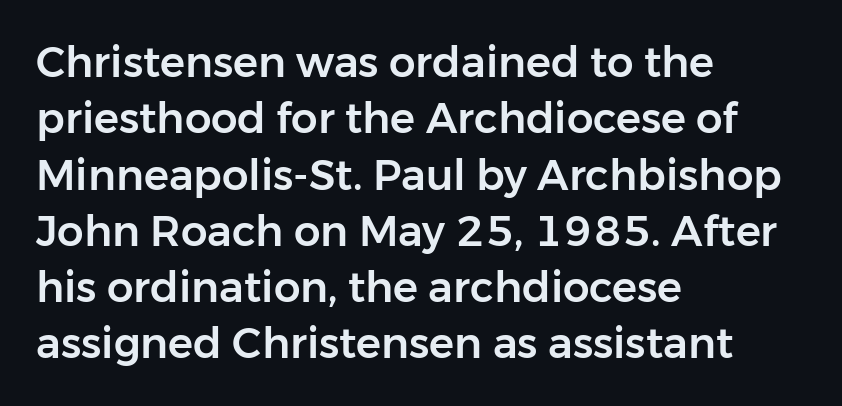
The image shows 42 px sans-serif type, upright; set left-aligned, normal line spacing (1.34x), normal letter spacing, not underlined; low stroke contrast and a medium x-height.
